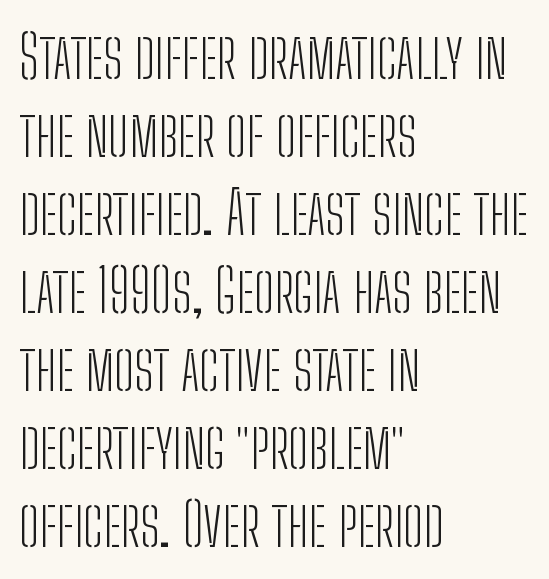
Q: Is the text bold? A: No.
Q: Is the text italic (slanted)? A: No, it is upright.
Q: Is the typeface a serif or a sans-serif typeface? A: Sans-serif.
Q: Is the text underlined? A: No.
Q: How is the paragraph aligned? A: Left-aligned.
Q: Is the spacing between letters normal or unusually wide? A: Normal.
Q: Is the spacing between lines tight, normal or loose? A: Normal.
Q: Width (condensed, normal, or wide)? A: Condensed.
Q: Stroke contrast? A: Low.
Q: x-height? A: Medium.
Q: Monospaced? A: No.
